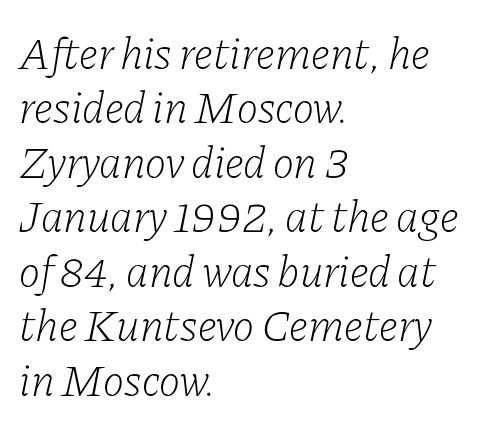
{"serif": "yes", "italic": "yes", "lean": "right", "slant_degrees": 11, "bold": "no", "weight": "light", "width": "normal", "stroke_contrast": "low", "x_height": "medium", "monospaced": "no", "underline": "no", "align": "left", "line_spacing_ratio": 1.21, "letter_spacing": "normal", "letter_spacing_em": 0.0, "glyph_px": 45}
